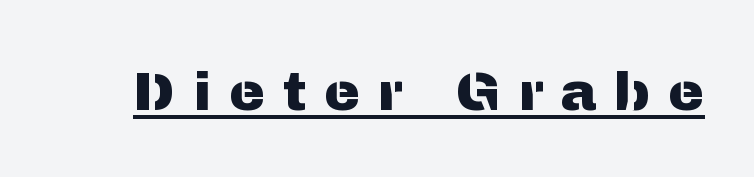
A rule runs beneath these lines of type. The designer went with a sans here, leaving each stem footless. The letters advance in unequal steps, a hallmark of proportional type. Between one letter and the next there's a generous, obvious gap. Designer's note — italics off, roman on.
